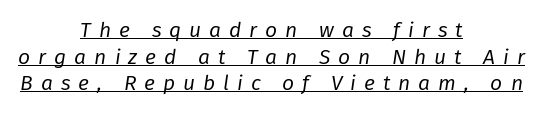
{"italic": "yes", "lean": "right", "slant_degrees": 8, "bold": "no", "underline": "yes", "align": "center", "line_spacing": "normal", "line_spacing_ratio": 1.27, "letter_spacing": "wide", "letter_spacing_em": 0.38, "glyph_px": 21}
